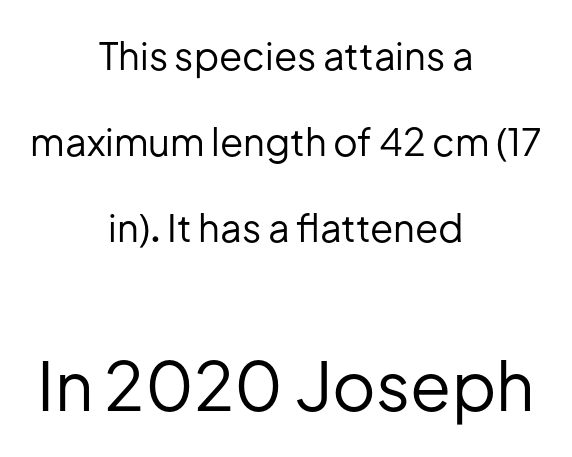
{"serif": "no", "italic": "no", "bold": "no", "weight": "regular", "width": "normal", "stroke_contrast": "low", "x_height": "medium", "monospaced": "no", "underline": "no", "align": "center", "line_spacing": "loose", "line_spacing_ratio": 2.26, "letter_spacing": "normal", "letter_spacing_em": 0.0, "larger_block": "second", "size_ratio": 1.76, "glyph_px": 67}
